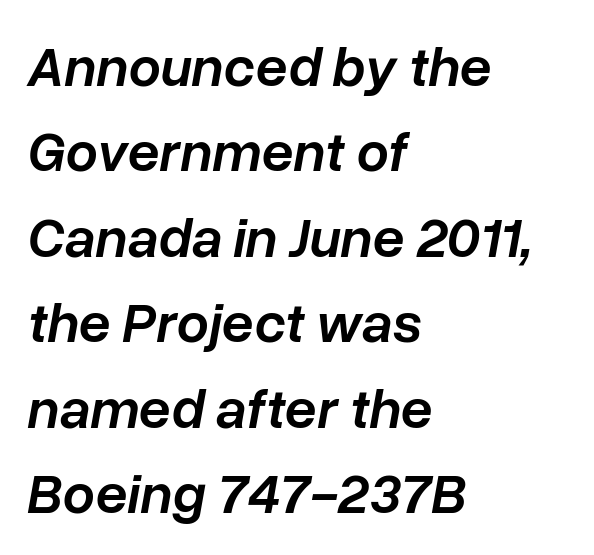
Q: Is the text bold? A: Semi-bold.
Q: Is the text italic (slanted)? A: Yes, it leans right by about 10 degrees.
Q: Is the text underlined? A: No.
Q: How is the paragraph aligned? A: Left-aligned.
Q: Is the spacing between letters normal or unusually wide? A: Normal.
Q: Is the spacing between lines tight, normal or loose? A: Normal.
Q: Width (condensed, normal, or wide)? A: Normal.
Q: Stroke contrast? A: Low.
Q: x-height? A: Medium.
Q: Monospaced? A: No.
